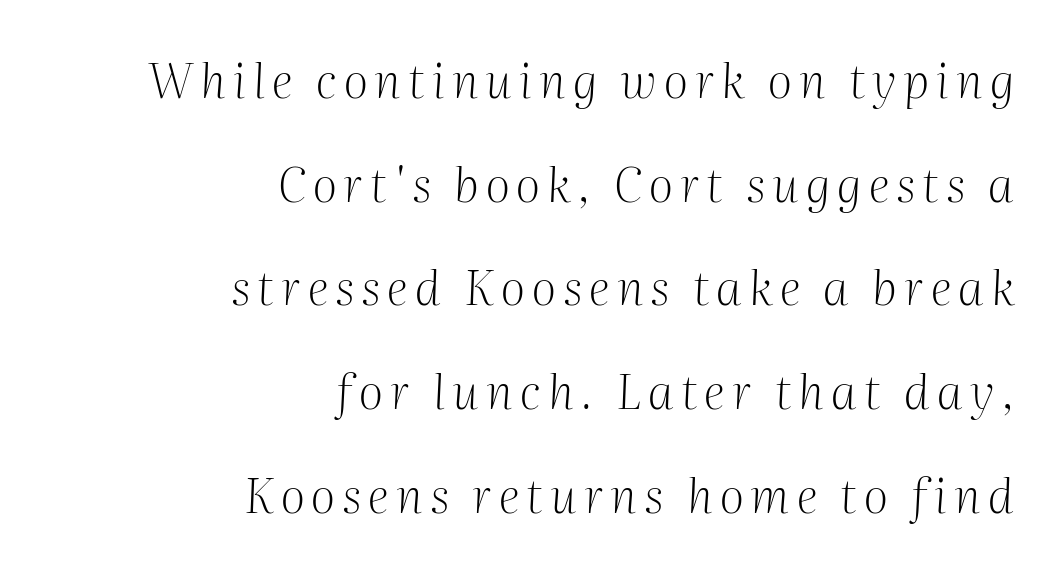
Q: Is the text bold? A: No.
Q: Is the text italic (slanted)? A: Yes, it leans right by about 2 degrees.
Q: Is the typeface a serif or a sans-serif typeface? A: Serif.
Q: Is the text underlined? A: No.
Q: How is the paragraph aligned? A: Right-aligned.
Q: Is the spacing between lines tight, normal or loose? A: Loose.
Q: Width (condensed, normal, or wide)? A: Normal.
Q: Stroke contrast? A: Medium.
Q: x-height? A: Medium.
Q: Monospaced? A: No.
